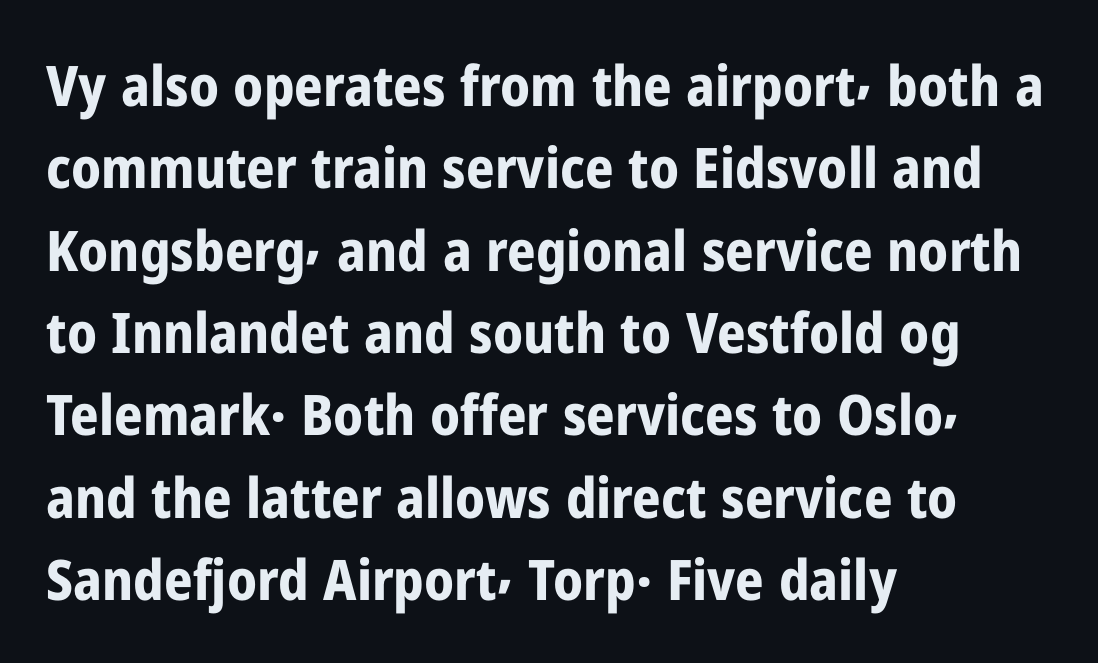
No word sits above an underline. What kind of face is this? One without serifs — a sans. The letters advance in unequal steps, a hallmark of proportional type. Tall strokes in this sample are plumb rather than angled. The rows are spaced the way most documents space them. Students, note that the glyphs here touch the page at normal intervals.
